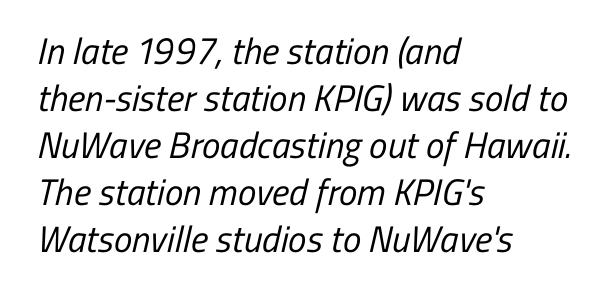
The image shows 37 px regular-weight, condensed sans-serif type; set left-aligned, normal line spacing (1.27x), normal letter spacing, not underlined; low stroke contrast and a medium x-height.
